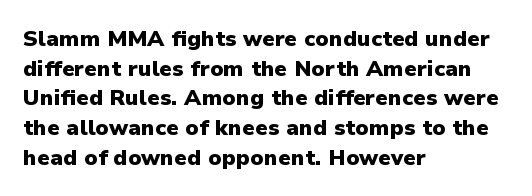
Q: Is the text bold? A: Yes.
Q: Is the text italic (slanted)? A: No, it is upright.
Q: Is the text underlined? A: No.
Q: How is the paragraph aligned? A: Left-aligned.
Q: Is the spacing between letters normal or unusually wide? A: Normal.
Q: Is the spacing between lines tight, normal or loose? A: Normal.
